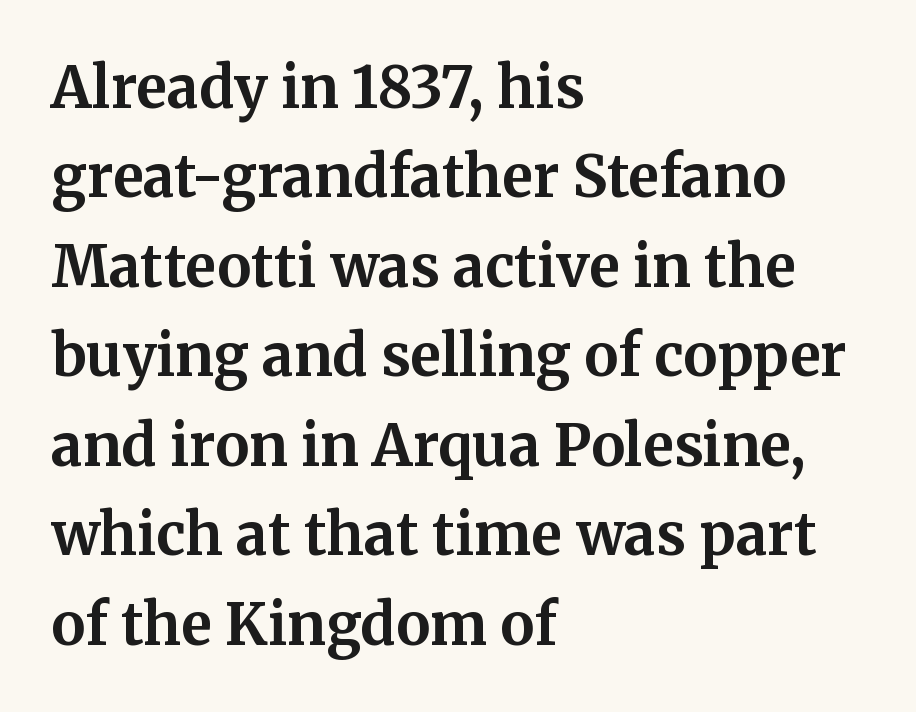
{"serif": "yes", "italic": "no", "bold": "yes", "weight": "bold", "width": "normal", "stroke_contrast": "medium", "x_height": "medium", "monospaced": "no", "underline": "no", "align": "left", "line_spacing": "normal", "line_spacing_ratio": 1.57, "letter_spacing": "normal", "letter_spacing_em": 0.0, "glyph_px": 57}
